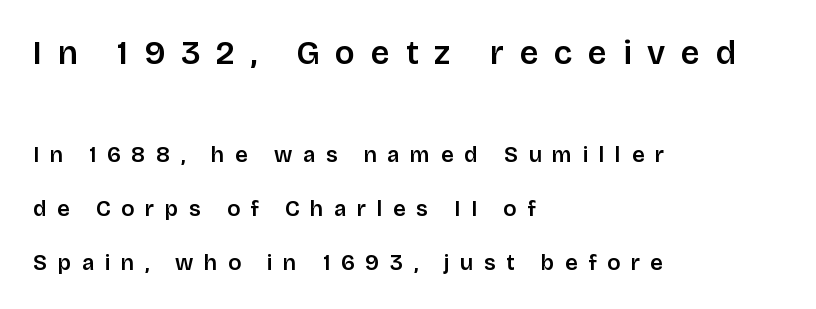
{"serif": "no", "italic": "no", "bold": "semi", "weight": "semibold", "width": "normal", "stroke_contrast": "low", "x_height": "large", "monospaced": "no", "underline": "no", "align": "left", "line_spacing": "loose", "line_spacing_ratio": 2.46, "letter_spacing": "wide", "letter_spacing_em": 0.48, "larger_block": "first", "size_ratio": 1.5, "glyph_px": 33}
